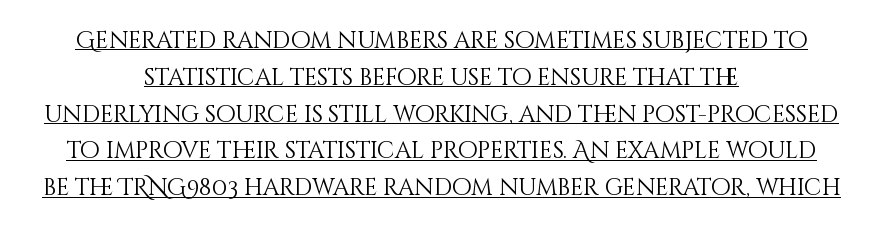
The rendering uses a moderate line-height, typical for paragraphs. Glyph-to-glyph distance matches everyday printed text. The font's upright variant was chosen for this text. Both edges are ragged and mirror each other, which tells us the setting is centered.
